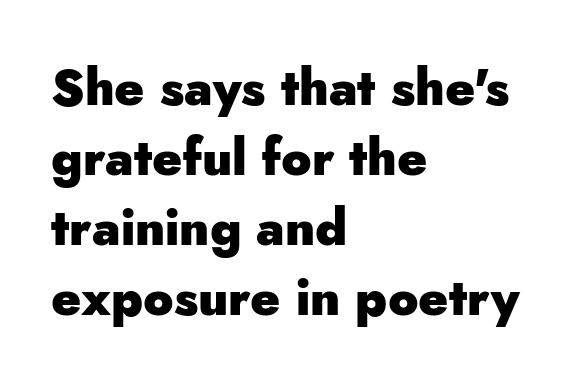
Lines of text with bare space underneath. The letters advance in unequal steps, a hallmark of proportional type. Is this a sans? Yes — the strokes have no serifs. Unlike italic type, these characters show no tilt at all.
